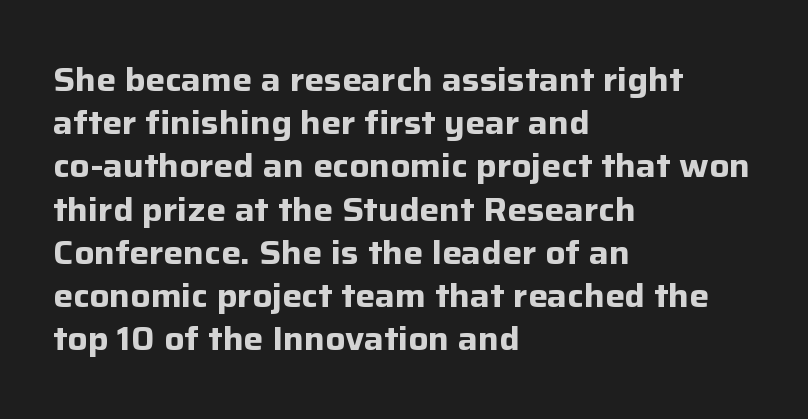
Observe the absence of serifs on each vertical stroke in this sample. Default kerning and tracking; the words read as compact shapes. Each letter keeps its own natural width here, so spacing adapts to shape. Heavy, bold letterforms.
